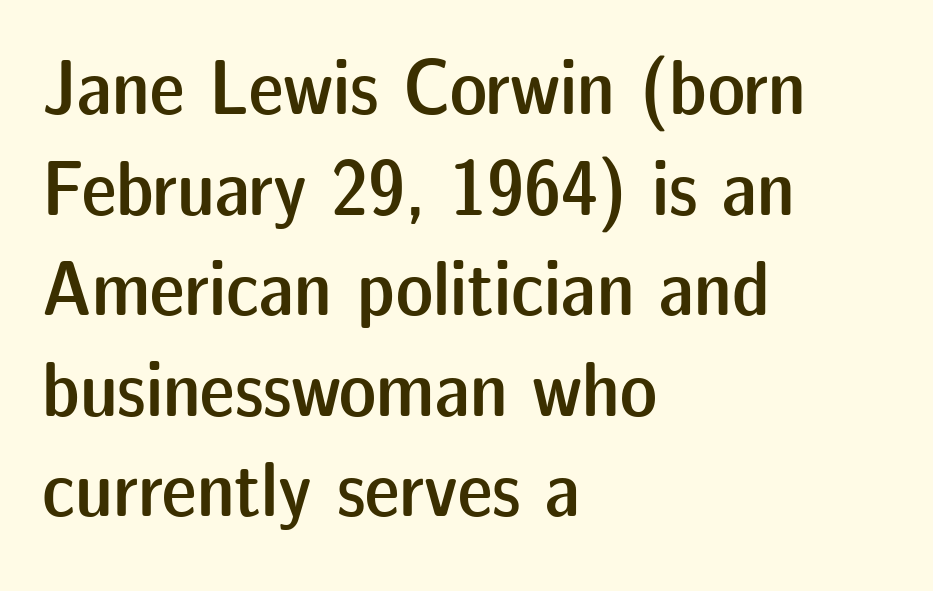
The image shows 78 px semibold sans-serif type, upright; set left-aligned, normal line spacing (1.29x), normal letter spacing, not underlined; low stroke contrast and a medium x-height.
